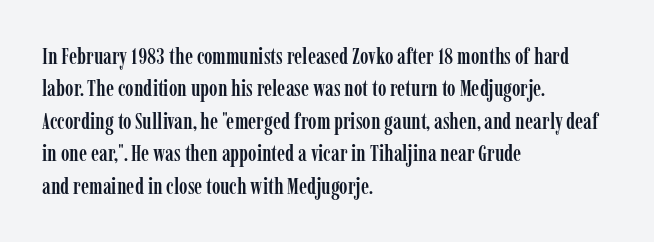
The image shows 23 px text type, upright; set left-aligned, normal line spacing (1.41x), normal letter spacing, not underlined.
